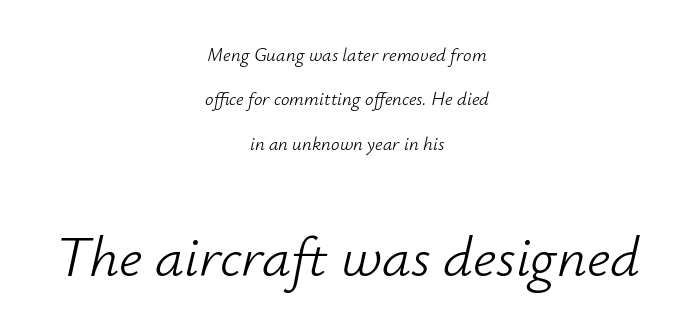
Q: Is the text bold? A: No.
Q: Is the text italic (slanted)? A: Yes, it leans right by about 12 degrees.
Q: Is the text underlined? A: No.
Q: How is the paragraph aligned? A: Centered.
Q: Is the spacing between letters normal or unusually wide? A: Normal.
Q: Is the spacing between lines tight, normal or loose? A: Loose.
Q: Which block of text is set in a larger size, the first (top) or the second (bottom)? A: The second (bottom) one.
Q: Width (condensed, normal, or wide)? A: Normal.
Q: Stroke contrast? A: Low.
Q: x-height? A: Small.
Q: Monospaced? A: No.
